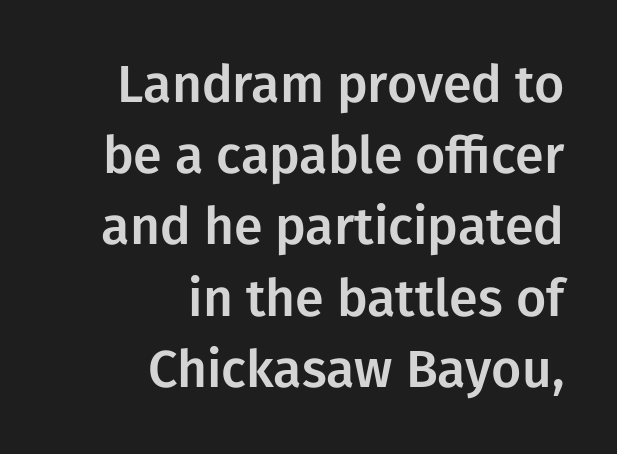
The image shows 52 px sans-serif type, upright; set right-aligned, normal line spacing (1.37x), normal letter spacing, not underlined; low stroke contrast and a medium x-height.
